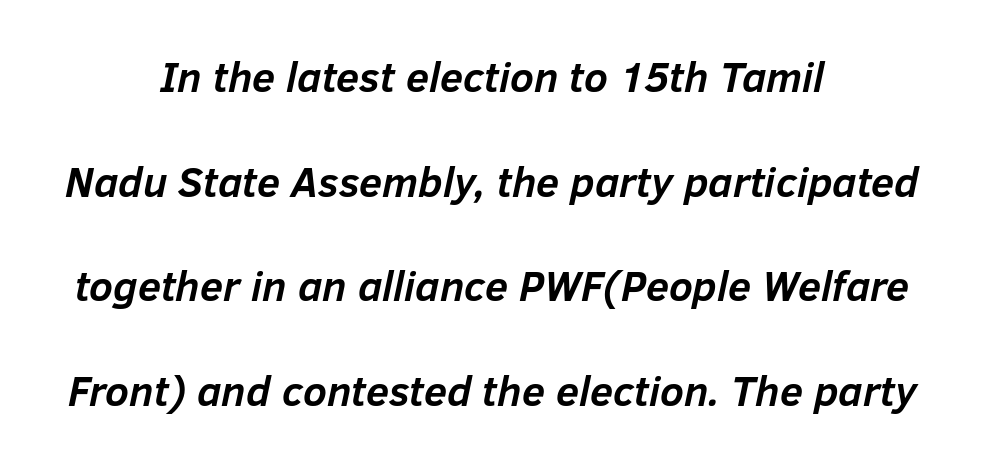
Q: Is the text bold? A: Yes.
Q: Is the text italic (slanted)? A: Yes, it leans right by about 12 degrees.
Q: Is the text underlined? A: No.
Q: How is the paragraph aligned? A: Centered.
Q: Is the spacing between letters normal or unusually wide? A: Normal.
Q: Is the spacing between lines tight, normal or loose? A: Loose.
Q: Width (condensed, normal, or wide)? A: Normal.
Q: Stroke contrast? A: Low.
Q: x-height? A: Medium.
Q: Monospaced? A: No.
